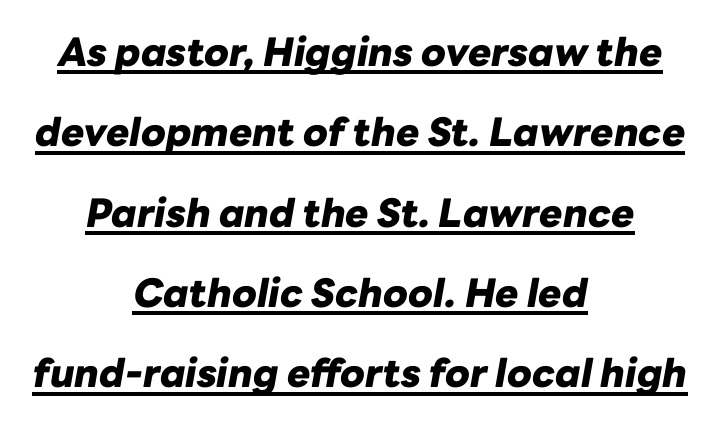
The image shows 39 px heavy type, italic (leaning right); set centered, loose line spacing (2.06x), normal letter spacing, underlined; low stroke contrast and a medium x-height.
